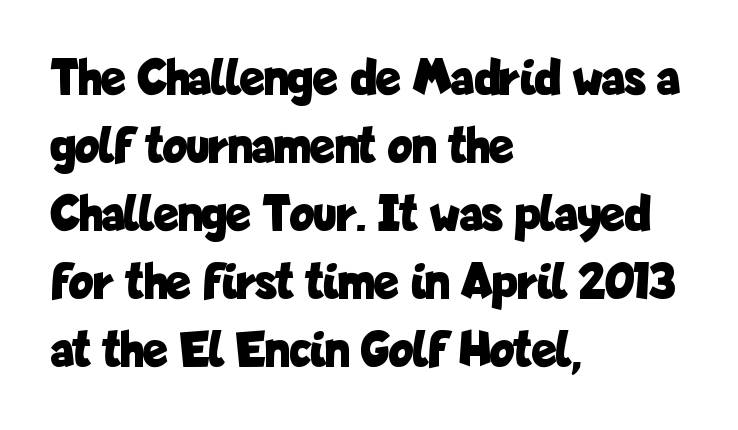
What's the leading like? Ordinary, nothing unusual. In terms of letterspacing, this is plain default setting. Is the block centered? No — it sits flush against the left margin. These lines are rendered in a variable-pitch font.
